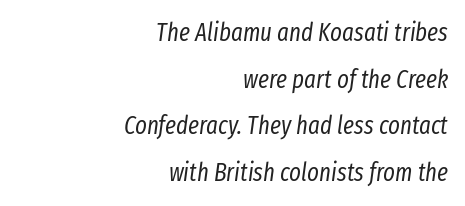
{"italic": "yes", "lean": "right", "slant_degrees": 8, "bold": "no", "underline": "no", "align": "right", "line_spacing_ratio": 1.87, "letter_spacing": "normal", "letter_spacing_em": 0.0, "glyph_px": 25}
